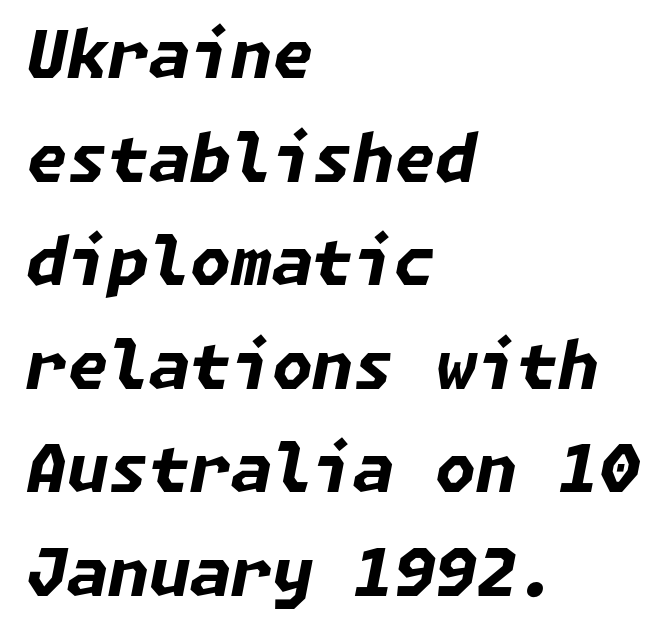
The image shows 66 px bold type, italic (leaning right); set left-aligned, normal line spacing (1.57x), normal letter spacing, not underlined; low stroke contrast and a medium x-height.
